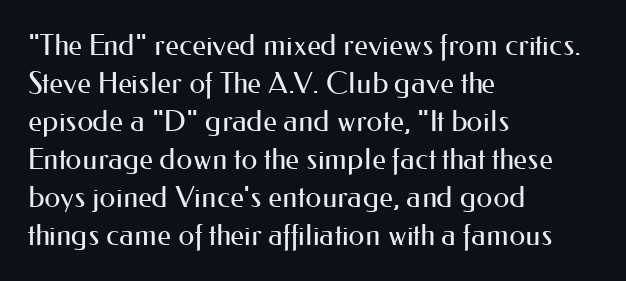
Q: Is the text bold? A: No.
Q: Is the text italic (slanted)? A: No, it is upright.
Q: Is the typeface a serif or a sans-serif typeface? A: Sans-serif.
Q: Is the text underlined? A: No.
Q: How is the paragraph aligned? A: Left-aligned.
Q: Is the spacing between letters normal or unusually wide? A: Normal.
Q: Is the spacing between lines tight, normal or loose? A: Normal.
Q: Width (condensed, normal, or wide)? A: Normal.
Q: Stroke contrast? A: Medium.
Q: x-height? A: Small.
Q: Monospaced? A: No.
